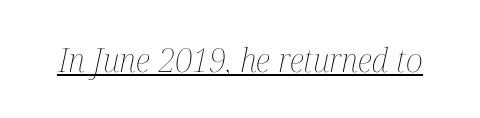
Each line of the rendering has a horizontal stroke beneath the glyphs. Standard letterfit; no display-style spreading of the glyphs. Each letter keeps its own natural width here, so spacing adapts to shape. The typography opts for an oblique posture over an upright one.
